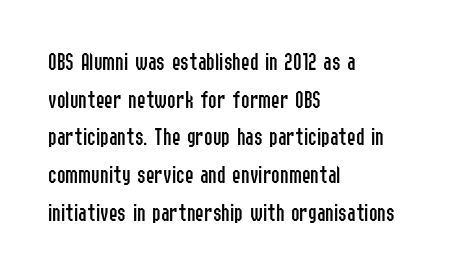
The image shows 26 px text type, upright; set left-aligned, normal line spacing (1.45x), normal letter spacing, not underlined.
